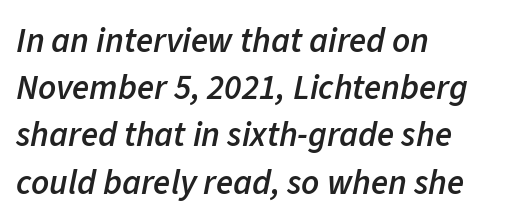
The image shows 35 px semibold type, italic (leaning right); set left-aligned, normal line spacing (1.35x), normal letter spacing, not underlined; low stroke contrast and a medium x-height.
